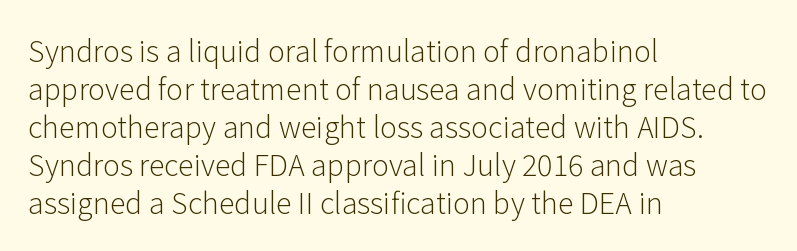
Q: Is the text bold? A: No.
Q: Is the text italic (slanted)? A: No, it is upright.
Q: Is the typeface a serif or a sans-serif typeface? A: Sans-serif.
Q: Is the text underlined? A: No.
Q: How is the paragraph aligned? A: Left-aligned.
Q: Is the spacing between letters normal or unusually wide? A: Normal.
Q: Is the spacing between lines tight, normal or loose? A: Normal.
Q: Width (condensed, normal, or wide)? A: Normal.
Q: Stroke contrast? A: Low.
Q: x-height? A: Medium.
Q: Monospaced? A: No.
